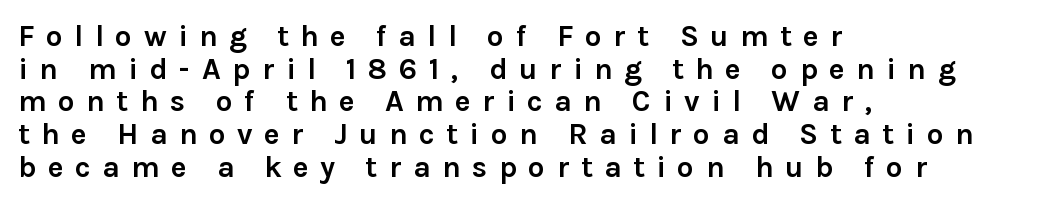
Q: Is the text bold? A: Yes.
Q: Is the text italic (slanted)? A: No, it is upright.
Q: Is the typeface a serif or a sans-serif typeface? A: Sans-serif.
Q: Is the text underlined? A: No.
Q: How is the paragraph aligned? A: Left-aligned.
Q: Is the spacing between letters normal or unusually wide? A: Unusually wide.
Q: Is the spacing between lines tight, normal or loose? A: Tight.
Q: Width (condensed, normal, or wide)? A: Normal.
Q: x-height? A: Medium.
Q: Monospaced? A: No.
